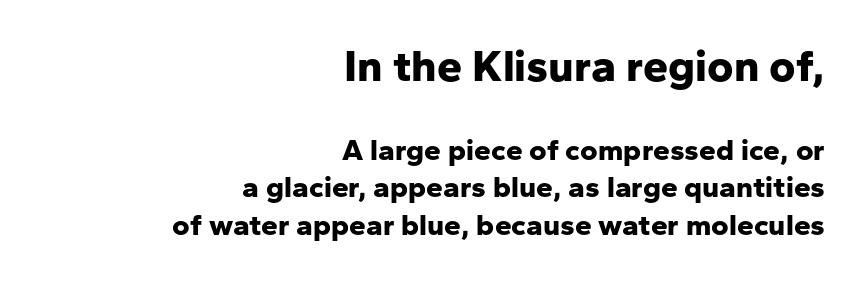
{"serif": "no", "italic": "no", "bold": "yes", "weight": "bold", "width": "normal", "stroke_contrast": "low", "x_height": "medium", "monospaced": "no", "underline": "no", "align": "right", "line_spacing": "normal", "line_spacing_ratio": 1.26, "letter_spacing": "normal", "letter_spacing_em": 0.0, "larger_block": "first", "size_ratio": 1.5, "glyph_px": 45}
